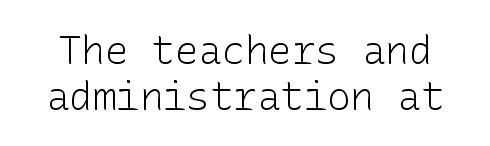
Notice how the stems are strictly vertical — no italics here. No feet cap the strokes, marking this as sans-serif type. This rendering features lettering with no underline. Summary of weight: not heavy and not bold. Spacing between characters is what you'd get straight out of the box.
